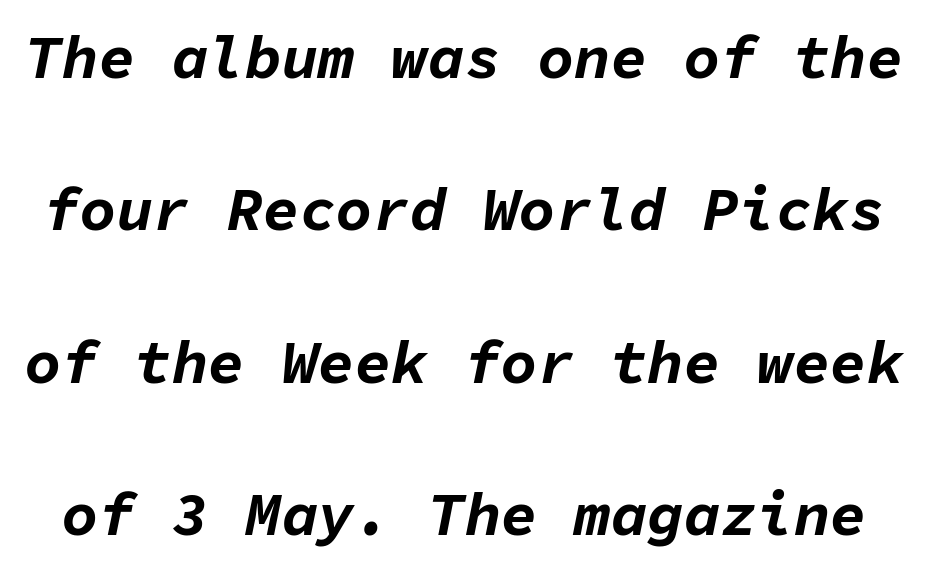
If you measured baseline to baseline, you'd find a long distance. Descenders hang freely into open space. What stands out about the letter spacing? Nothing — it is the standard amount. Note the uniform advance width — an 'i' takes as much space as an 'm'. This is heavy type, rendered in bold.
